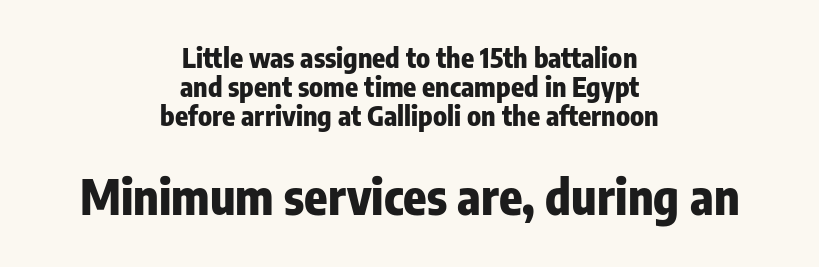
The image shows 48 px heavy, condensed sans-serif type, upright; set centered, tight line spacing (1.07x), normal letter spacing, not underlined; the second (bottom) block is 1.78x larger; low stroke contrast and a medium x-height.
